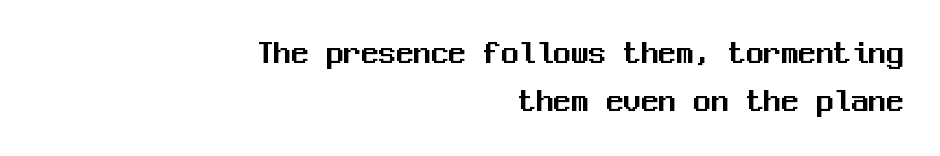
{"serif": "no", "italic": "no", "width": "normal", "stroke_contrast": "medium", "x_height": "medium", "monospaced": "yes", "underline": "no", "align": "right", "line_spacing": "normal", "line_spacing_ratio": 1.36, "letter_spacing": "normal", "letter_spacing_em": 0.0, "glyph_px": 35}
